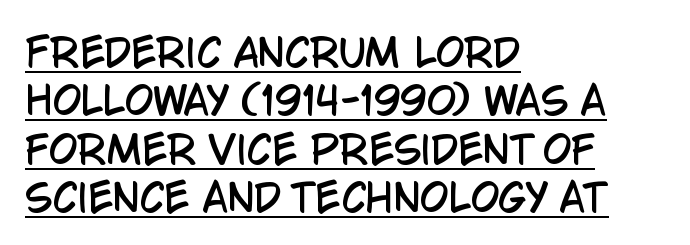
{"serif": "no", "italic": "no", "width": "condensed", "stroke_contrast": "low", "x_height": "large", "monospaced": "no", "underline": "yes", "align": "left", "line_spacing": "normal", "line_spacing_ratio": 1.31, "letter_spacing": "normal", "letter_spacing_em": 0.0, "glyph_px": 37}
